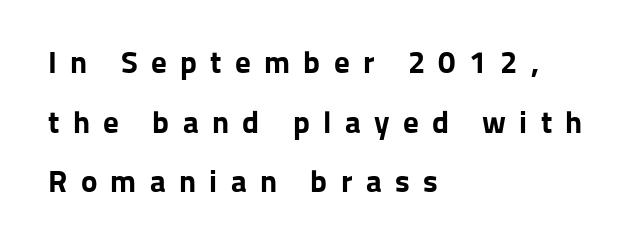
{"serif": "no", "italic": "no", "bold": "yes", "weight": "bold", "width": "normal", "stroke_contrast": "low", "x_height": "medium", "monospaced": "no", "underline": "no", "align": "left", "line_spacing": "loose", "line_spacing_ratio": 1.92, "letter_spacing": "wide", "letter_spacing_em": 0.43, "glyph_px": 31}
